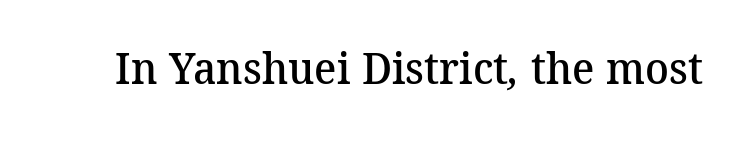
{"serif": "yes", "bold": "semi", "weight": "semibold", "width": "normal", "stroke_contrast": "medium", "x_height": "medium", "monospaced": "no", "underline": "no", "letter_spacing": "normal", "letter_spacing_em": 0.0, "glyph_px": 44}
